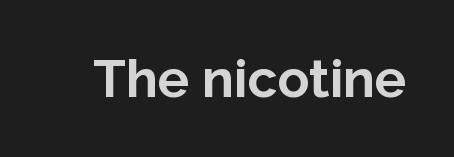
Q: Is the text bold? A: Yes.
Q: Is the text italic (slanted)? A: No, it is upright.
Q: Is the typeface a serif or a sans-serif typeface? A: Sans-serif.
Q: Is the text underlined? A: No.
Q: Is the spacing between letters normal or unusually wide? A: Normal.
Q: Width (condensed, normal, or wide)? A: Normal.
Q: Stroke contrast? A: Low.
Q: x-height? A: Medium.
Q: Monospaced? A: No.
